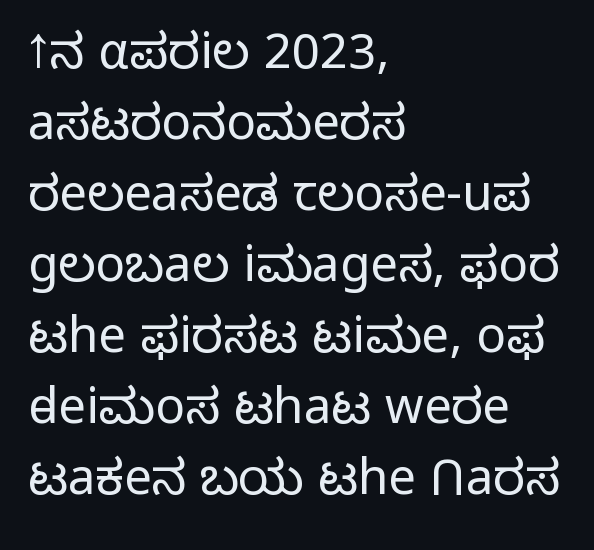
Nobody touched the tracking dial on this one. A clean baseline with only descenders dipping below it. A light-to-regular cut is what we see here. The specimen reads as upright at a glance. Think of a printed novel: that variable character pitch is what you see here.
